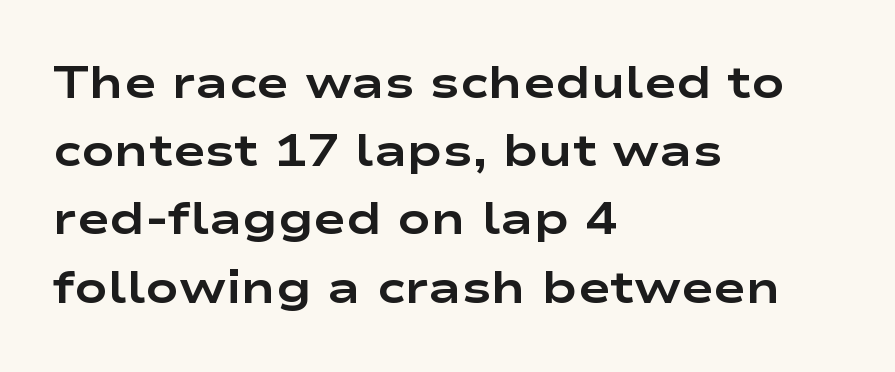
Q: Is the text bold? A: Yes.
Q: Is the text italic (slanted)? A: No, it is upright.
Q: Is the typeface a serif or a sans-serif typeface? A: Sans-serif.
Q: Is the text underlined? A: No.
Q: How is the paragraph aligned? A: Left-aligned.
Q: Is the spacing between letters normal or unusually wide? A: Normal.
Q: Is the spacing between lines tight, normal or loose? A: Normal.
Q: Width (condensed, normal, or wide)? A: Wide.
Q: Stroke contrast? A: Low.
Q: x-height? A: Medium.
Q: Monospaced? A: No.
